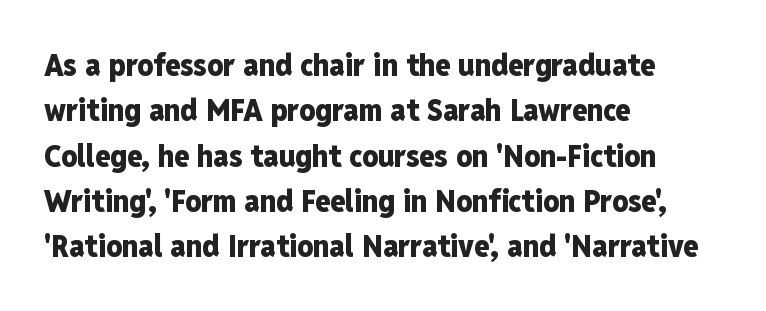
Q: Is the text bold? A: Yes.
Q: Is the text italic (slanted)? A: No, it is upright.
Q: Is the typeface a serif or a sans-serif typeface? A: Sans-serif.
Q: Is the text underlined? A: No.
Q: How is the paragraph aligned? A: Left-aligned.
Q: Is the spacing between letters normal or unusually wide? A: Normal.
Q: Is the spacing between lines tight, normal or loose? A: Normal.
Q: Width (condensed, normal, or wide)? A: Condensed.
Q: Stroke contrast? A: Low.
Q: x-height? A: Medium.
Q: Monospaced? A: No.
